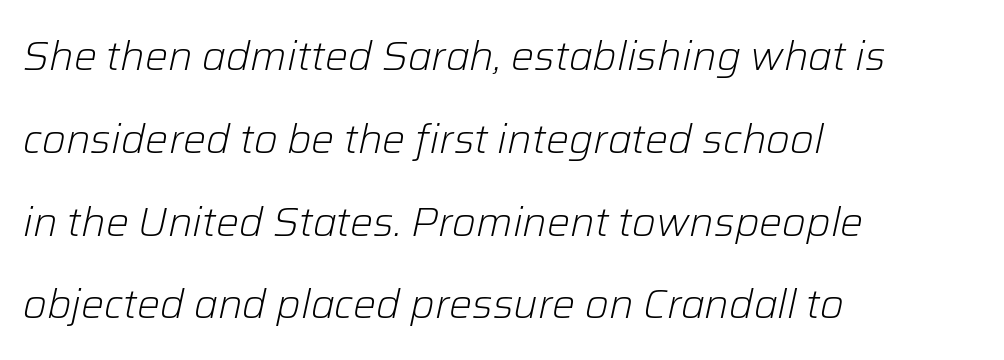
The image shows 41 px light type, italic (leaning right); set left-aligned, loose line spacing (2.02x), normal letter spacing, not underlined; low stroke contrast and a medium x-height.
